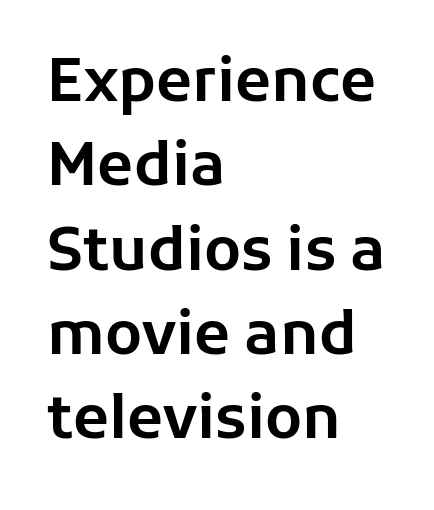
The image shows 59 px sans-serif type, upright; set left-aligned, normal line spacing (1.43x), normal letter spacing, not underlined; low stroke contrast and a medium x-height.
